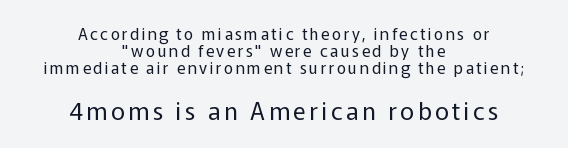
The image shows 24 px text type, upright; set centered, tight line spacing (1.07x), not underlined; the second (bottom) block is 1.5x larger.
